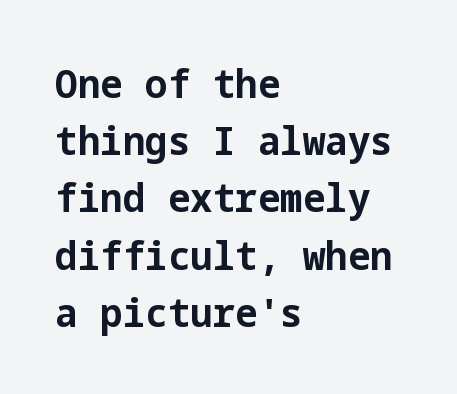
Q: Is the text bold? A: Yes.
Q: Is the text italic (slanted)? A: No, it is upright.
Q: Is the typeface a serif or a sans-serif typeface? A: Sans-serif.
Q: Is the text underlined? A: No.
Q: How is the paragraph aligned? A: Left-aligned.
Q: Is the spacing between letters normal or unusually wide? A: Normal.
Q: Is the spacing between lines tight, normal or loose? A: Normal.
Q: Width (condensed, normal, or wide)? A: Normal.
Q: Stroke contrast? A: Low.
Q: x-height? A: Medium.
